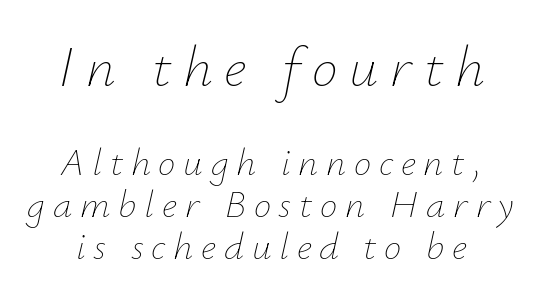
Q: Is the text bold? A: No.
Q: Is the text italic (slanted)? A: Yes, it leans right by about 12 degrees.
Q: Is the text underlined? A: No.
Q: Is the spacing between letters normal or unusually wide? A: Unusually wide.
Q: Is the spacing between lines tight, normal or loose? A: Tight.
Q: Which block of text is set in a larger size, the first (top) or the second (bottom)? A: The first (top) one.
Q: Width (condensed, normal, or wide)? A: Normal.
Q: Stroke contrast? A: Low.
Q: x-height? A: Small.
Q: Monospaced? A: No.
